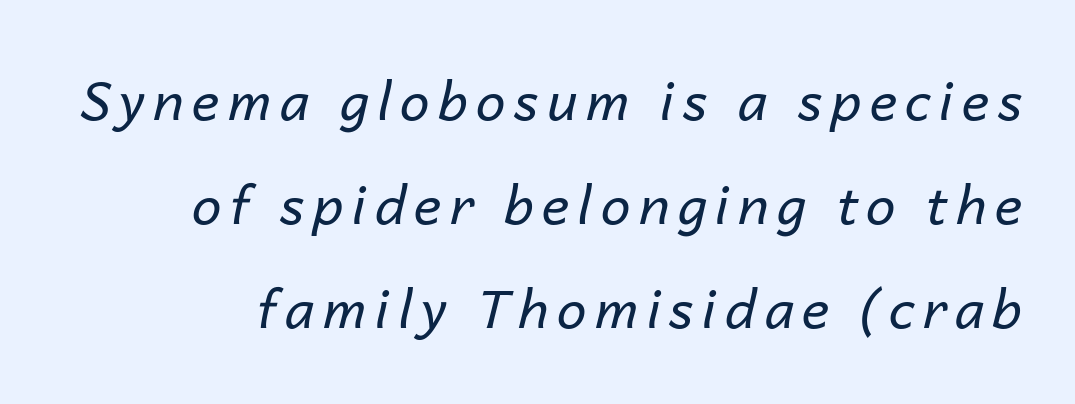
There's an unmistakable incline to the writing here. No heavy texture on the line: the type isn't bold. Varying glyph widths throughout — classic text-font behaviour. What's the leading like? Stretched, with rows far apart. The gap between lines stays unmarked.
